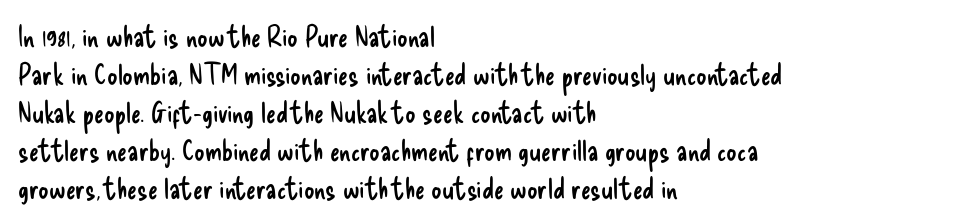
If you measured baseline to baseline, you'd find a middling distance. The ragged edge is on the right, which tells us the setting is flush left. A roman cut, with each character standing at attention. This sample has the flowing, uneven cadence of proportional lettering. Bare-footed words on every line. Look at the bottom of the vertical strokes: they stop flat, with no serifs.
